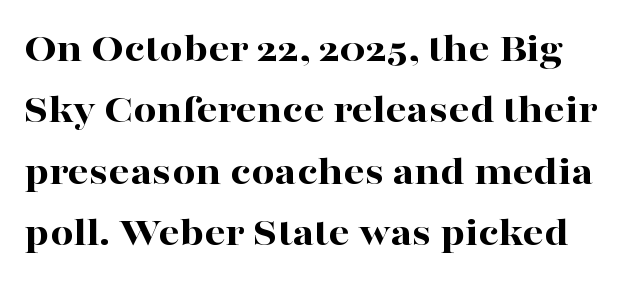
Q: Is the text bold? A: Yes.
Q: Is the text italic (slanted)? A: No, it is upright.
Q: Is the typeface a serif or a sans-serif typeface? A: Serif.
Q: Is the text underlined? A: No.
Q: Is the spacing between letters normal or unusually wide? A: Normal.
Q: Is the spacing between lines tight, normal or loose? A: Normal.
Q: Width (condensed, normal, or wide)? A: Wide.
Q: Stroke contrast? A: High.
Q: x-height? A: Medium.
Q: Monospaced? A: No.
